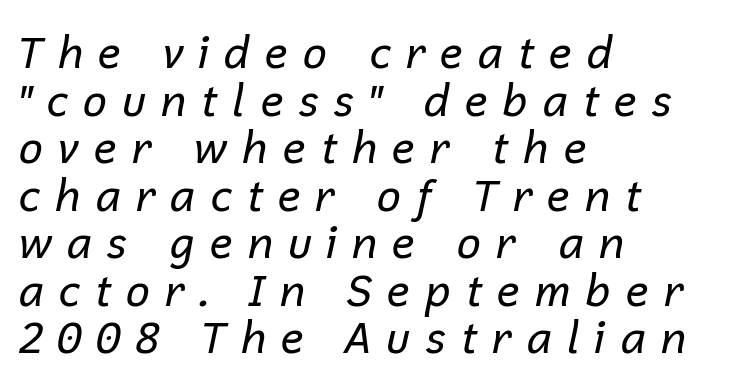
{"italic": "yes", "lean": "right", "slant_degrees": 12, "bold": "no", "weight": "regular", "width": "normal", "stroke_contrast": "low", "x_height": "medium", "monospaced": "no", "underline": "no", "align": "left", "line_spacing": "tight", "line_spacing_ratio": 1.08, "letter_spacing": "wide", "letter_spacing_em": 0.3, "glyph_px": 44}
